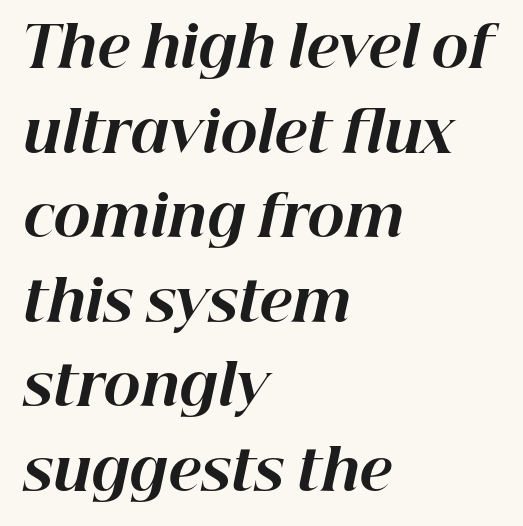
The rendering anchors every line to the left-hand side. The block of text has a typical density, with ordinary space between rows. Every letter is thick-stroked: bold, no question. Quick note: underline off. The type is set solid horizontally, with unmodified tracking.
